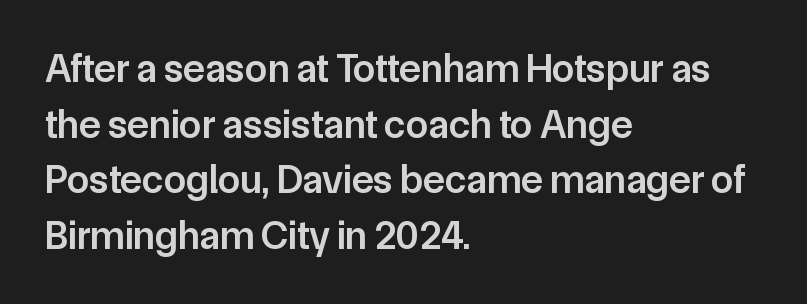
This is roman type, the default non-slanted kind. Quick note: interline space is typical. The face used here is proportionally spaced, like ordinary book or web type. The passage is arranged the way most books set body copy — flush left. Default kerning and tracking; the words read as compact shapes.
